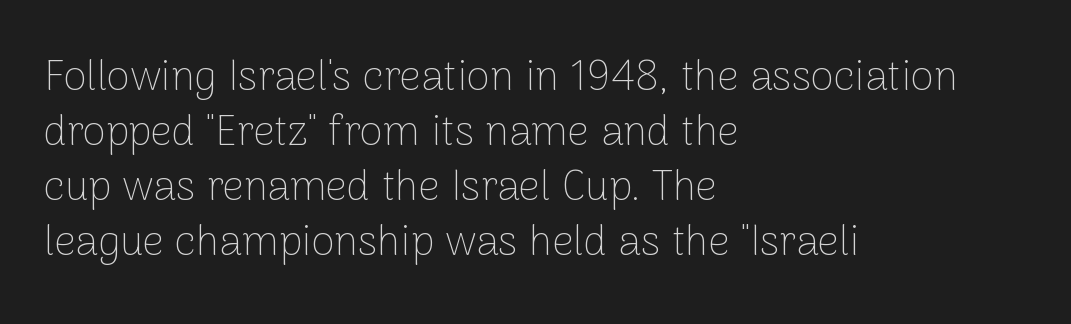
The image shows 42 px thin sans-serif type, upright; set left-aligned, normal line spacing (1.31x), normal letter spacing, not underlined; low stroke contrast and a medium x-height.
